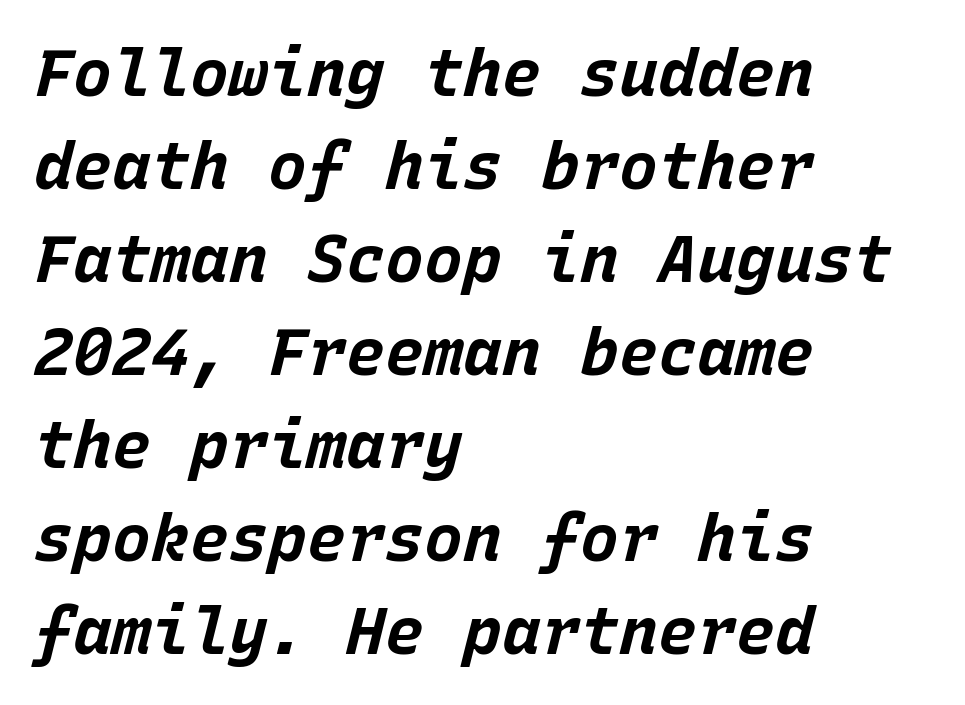
Would a proofreader flag this as italicized? Yes. Every row of glyphs begins at an identical x-position on the left. Vertically, the passage feels balanced, rows spaced as you'd expect. The gaps between neighbouring characters are ordinary and unremarkable. Students, this is bold: see how much ink each stroke carries. The space beneath each line is pristine and unruled.
